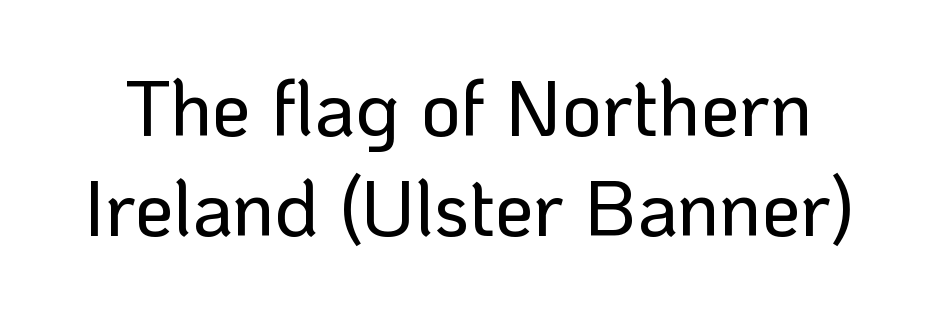
{"serif": "no", "italic": "no", "width": "normal", "stroke_contrast": "low", "x_height": "medium", "monospaced": "no", "underline": "no", "line_spacing": "normal", "line_spacing_ratio": 1.28, "letter_spacing": "normal", "letter_spacing_em": 0.0, "glyph_px": 78}
